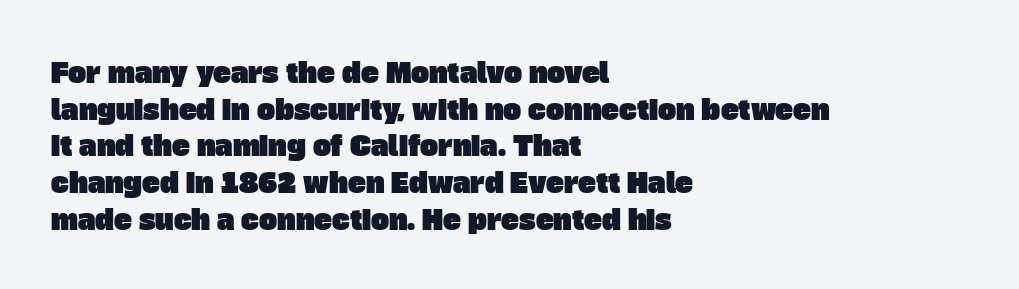
The area under the type is left untouched. Line beginnings align vertically; line endings do not. Each new line begins a customary step beneath the previous one. Nothing unusual about the tracking: characters are spaced as the font intends.
